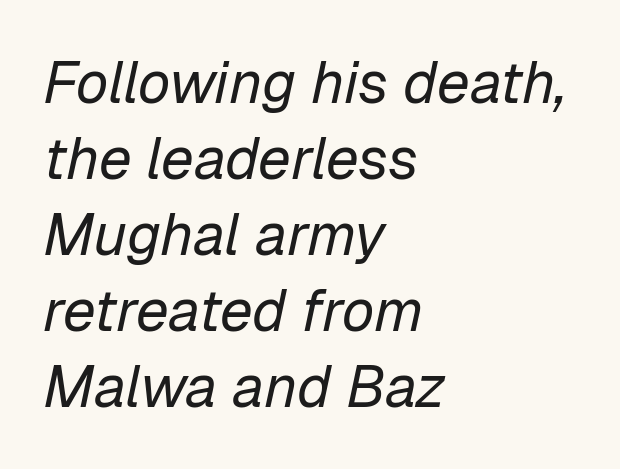
The image shows 59 px regular-weight type, italic (leaning right); set left-aligned, normal line spacing (1.29x), normal letter spacing, not underlined; low stroke contrast and a medium x-height.
